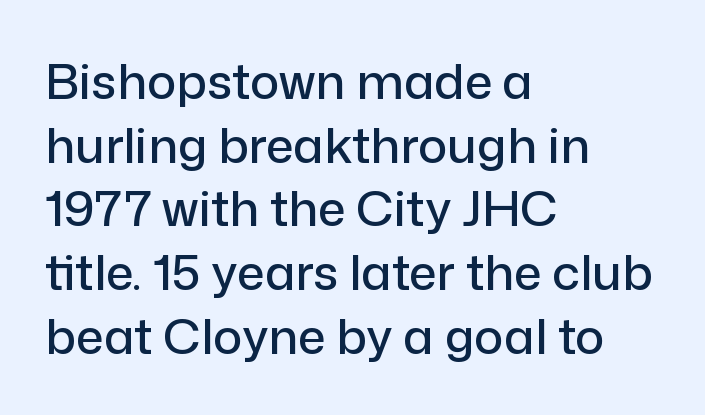
Serif or sans? Sans — the stroke terminals are bare. Posture: upright roman. Type without underlining. If you measured baseline to baseline, you'd find a middling distance. Proportional: the letters do not fall into vertical columns. These lines keep a tight, regular rhythm from letter to letter.
